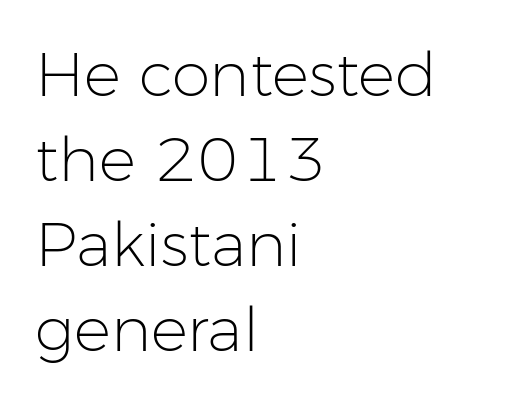
This rendering features lettering with no underline. Does the copy run flush right? No — it runs flush left. Rendered with straight, roman letterforms. Summary of weight: not heavy and not bold. The line-height multiplier appears to be the usual default.
